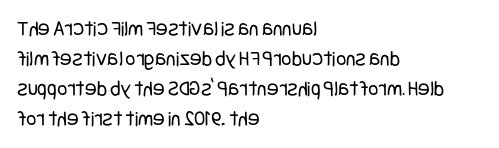
The letterforms sit shoulder to shoulder at normal distance. The space directly below the letters is spotless. Counters stay open thanks to moderate or lighter strokes. The vertical gap from one line to the next is medium. Ascenders rise straight up at ninety degrees. The ragged edge is on the right, which tells us the setting is flush left.
